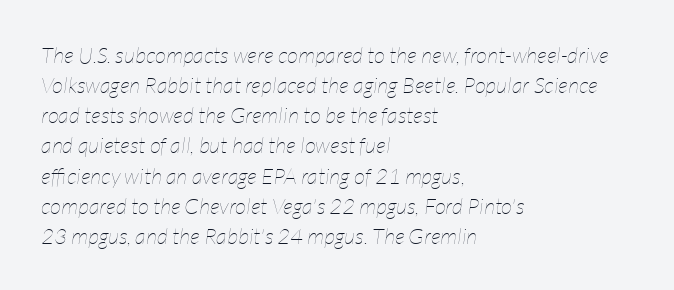
Lines of text with bare space underneath. Stroke mass is kept to a normal reading level or below. There's an unmistakable incline to the writing here. Observe the ordinary spacing: letters are neighbours, not strangers. This block has exactly the height ordinary leading produces. A classic flush-left, rag-right setting is used for this passage.
